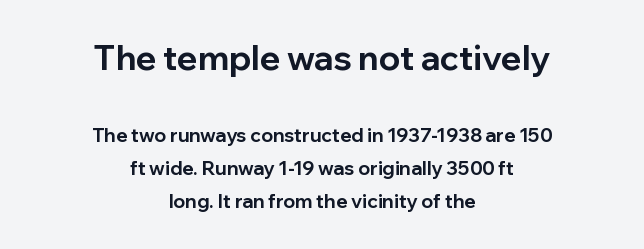
The space directly below the letters is spotless. The characters display no serif detailing; their extremities are plain. The initial chunk of copy outweighs the following chunk in type size. This sample uses an upright cut, with every glyph sitting square on the baseline.
